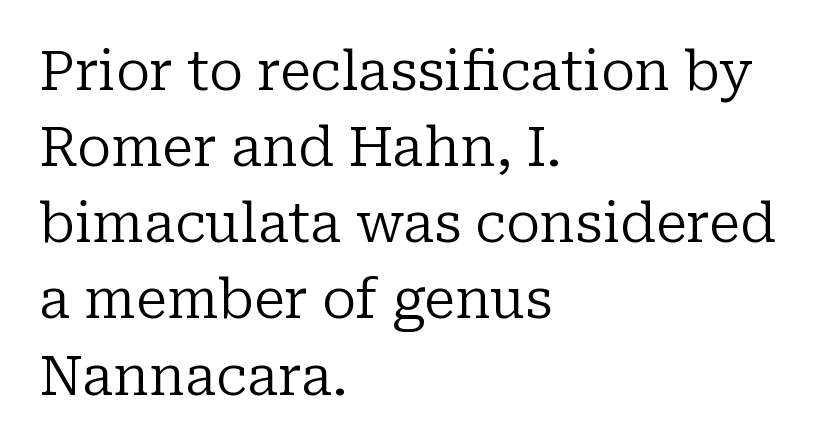
There is no visible air inserted between adjacent glyphs. Do the letters lean? They stand straight. Has an underline been added? It has not. If you drew a ruler down the left edge, every line would touch it. The glyphs in this specimen are seriffed. Nothing heavy about these letters — not bold at all.
